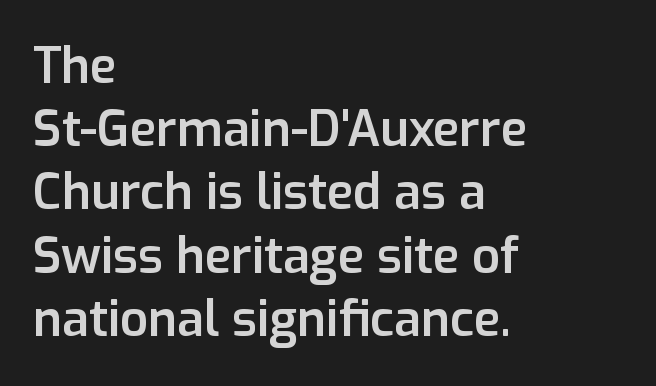
How heavy is the stroke? Medium-heavy — a semibold, shy of bold. Typeset ragged right — the left edge is the straight one. Each new line begins a customary step beneath the previous one. Every stem runs plumb, perpendicular to the baseline. Rule under the text: the space is simply empty.
